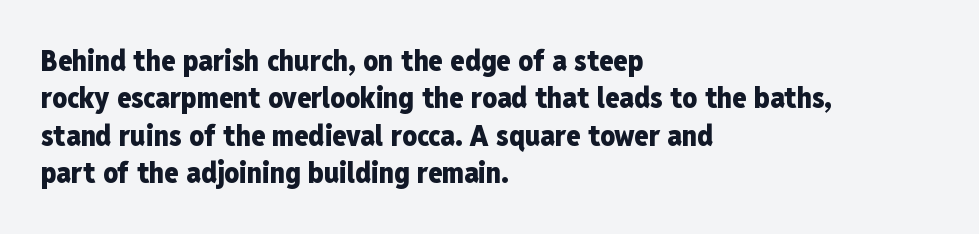
The image shows 29 px heavy, condensed sans-serif type, upright; set left-aligned, normal line spacing (1.29x), normal letter spacing, not underlined; low stroke contrast and a medium x-height.
